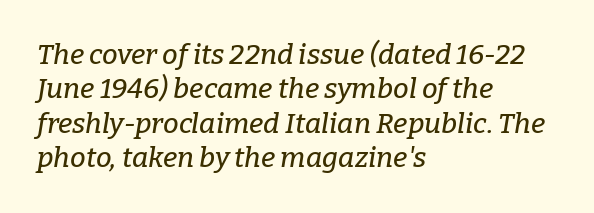
{"serif": "yes", "italic": "yes", "lean": "right", "slant_degrees": 9, "width": "normal", "stroke_contrast": "low", "x_height": "medium", "monospaced": "no", "underline": "no", "align": "left", "line_spacing_ratio": 1.23, "letter_spacing": "normal", "letter_spacing_em": 0.0, "glyph_px": 28}
